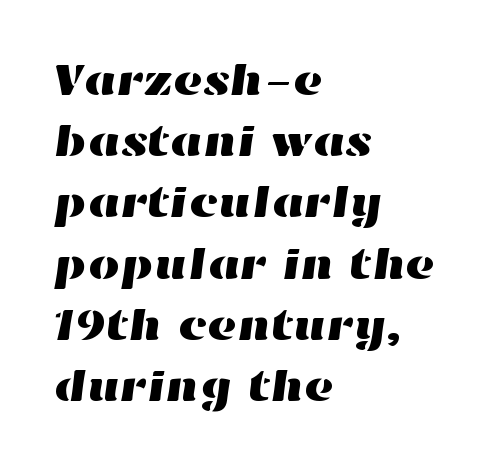
{"width": "wide", "stroke_contrast": "high", "x_height": "medium", "monospaced": "no", "underline": "no", "align": "left", "line_spacing": "normal", "line_spacing_ratio": 1.36, "letter_spacing": "normal", "letter_spacing_em": 0.0, "glyph_px": 45}
